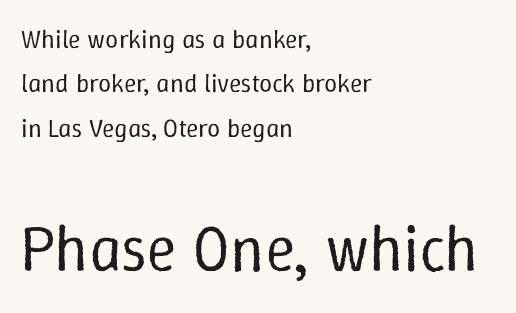
Q: Is the text bold? A: No.
Q: Is the text italic (slanted)? A: No, it is upright.
Q: Is the text underlined? A: No.
Q: How is the paragraph aligned? A: Left-aligned.
Q: Is the spacing between letters normal or unusually wide? A: Normal.
Q: Which block of text is set in a larger size, the first (top) or the second (bottom)? A: The second (bottom) one.
Q: Width (condensed, normal, or wide)? A: Normal.
Q: Stroke contrast? A: Low.
Q: x-height? A: Medium.
Q: Monospaced? A: No.
